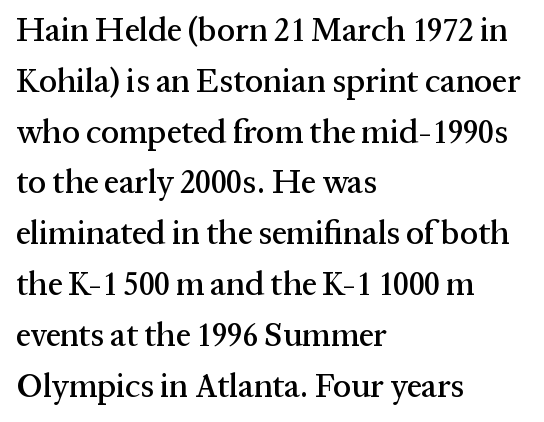
The image shows 33 px serif type, upright; set left-aligned, normal line spacing (1.54x), normal letter spacing, not underlined; medium stroke contrast and a medium x-height.
